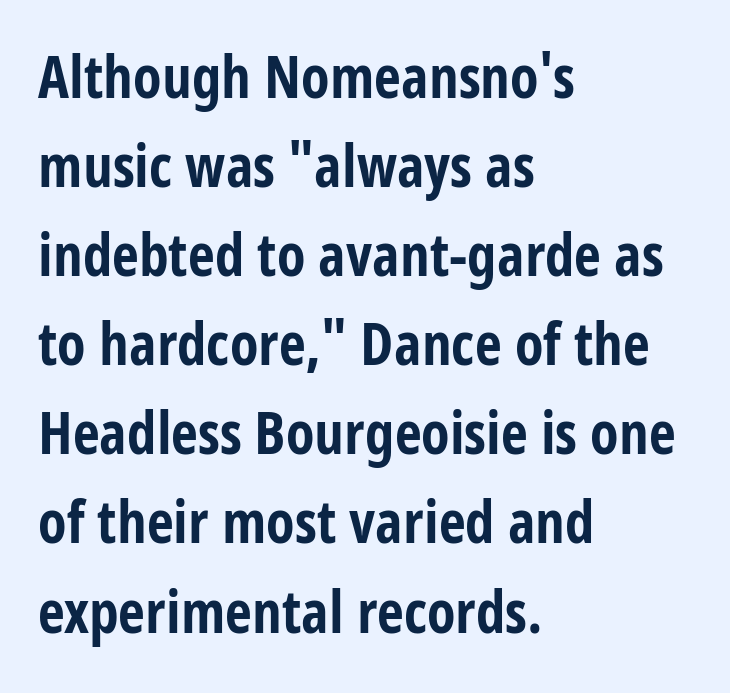
A typesetter would call this proportional, since set widths differ per character. Has an underline been added? It has not. Weight: bold. The vertical gap from one line to the next is medium. Regarding serifs, this sample does without them. Horizontally, the lines are justified to the leading edge only.
